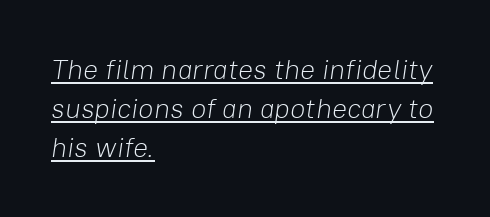
{"italic": "yes", "lean": "right", "slant_degrees": 8, "bold": "no", "weight": "light", "width": "normal", "stroke_contrast": "low", "x_height": "medium", "monospaced": "no", "underline": "yes", "align": "left", "line_spacing": "normal", "line_spacing_ratio": 1.4, "letter_spacing": "normal", "letter_spacing_em": 0.0, "glyph_px": 28}
